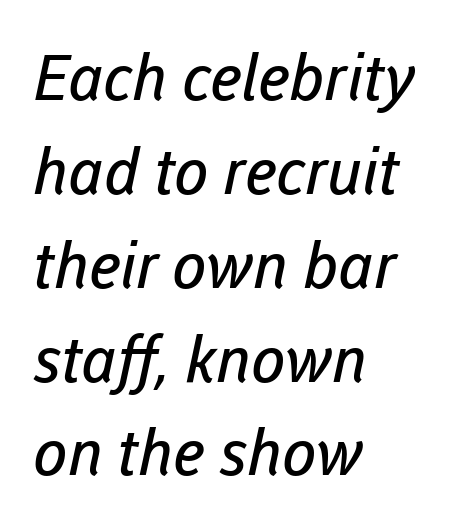
Q: Is the text bold? A: No.
Q: Is the typeface a serif or a sans-serif typeface? A: Sans-serif.
Q: Is the text underlined? A: No.
Q: How is the paragraph aligned? A: Left-aligned.
Q: Is the spacing between letters normal or unusually wide? A: Normal.
Q: Is the spacing between lines tight, normal or loose? A: Normal.
Q: Width (condensed, normal, or wide)? A: Normal.
Q: Stroke contrast? A: Low.
Q: x-height? A: Medium.
Q: Monospaced? A: No.
